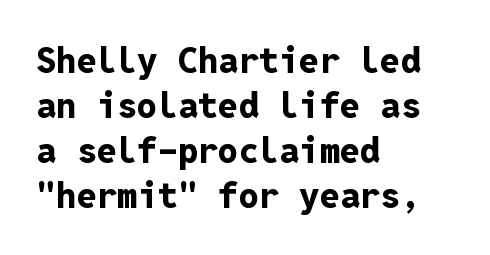
The rendering anchors every line to the left-hand side. No italicization has been applied; the sample stays upright. Thick stems and heavy bowls — unmistakably bold. There is no visible air inserted between adjacent glyphs. The glyphs are unaccompanied by any horizontal stroke below them.
